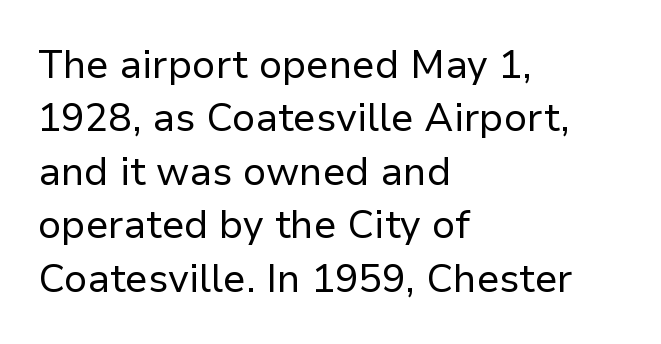
Q: Is the text bold? A: No.
Q: Is the text italic (slanted)? A: No, it is upright.
Q: Is the typeface a serif or a sans-serif typeface? A: Sans-serif.
Q: Is the text underlined? A: No.
Q: How is the paragraph aligned? A: Left-aligned.
Q: Is the spacing between letters normal or unusually wide? A: Normal.
Q: Is the spacing between lines tight, normal or loose? A: Normal.
Q: Width (condensed, normal, or wide)? A: Normal.
Q: Stroke contrast? A: Low.
Q: x-height? A: Medium.
Q: Monospaced? A: No.
